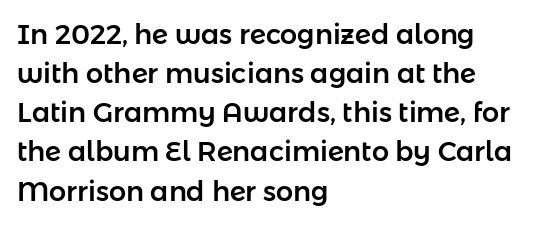
Q: Is the text italic (slanted)? A: No, it is upright.
Q: Is the text underlined? A: No.
Q: How is the paragraph aligned? A: Left-aligned.
Q: Is the spacing between letters normal or unusually wide? A: Normal.
Q: Is the spacing between lines tight, normal or loose? A: Normal.
